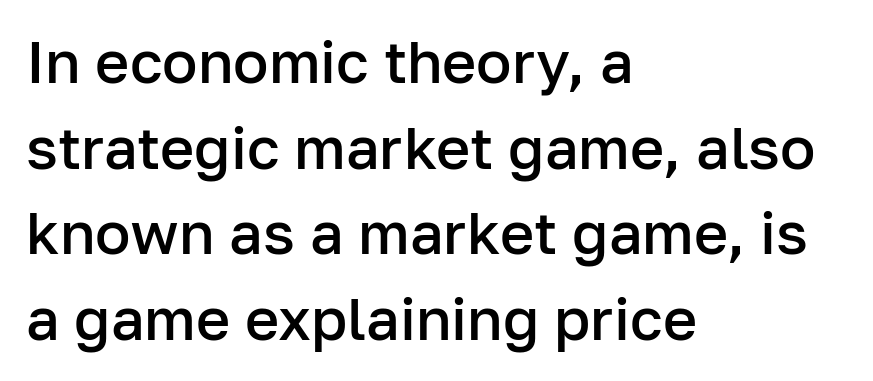
{"serif": "no", "italic": "no", "bold": "semi", "weight": "semibold", "width": "normal", "stroke_contrast": "low", "x_height": "medium", "monospaced": "no", "underline": "no", "align": "left", "line_spacing": "normal", "line_spacing_ratio": 1.45, "letter_spacing": "normal", "letter_spacing_em": 0.0, "glyph_px": 59}
